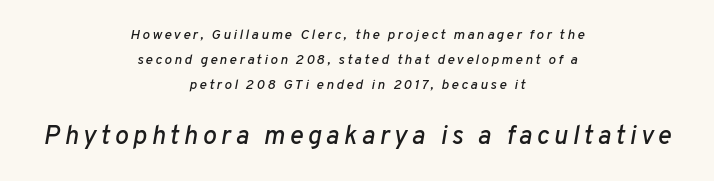
The image shows 26 px text type, italic (leaning right); set centered, line spacing 1.77x, not underlined; the second (bottom) block is 1.86x larger.
